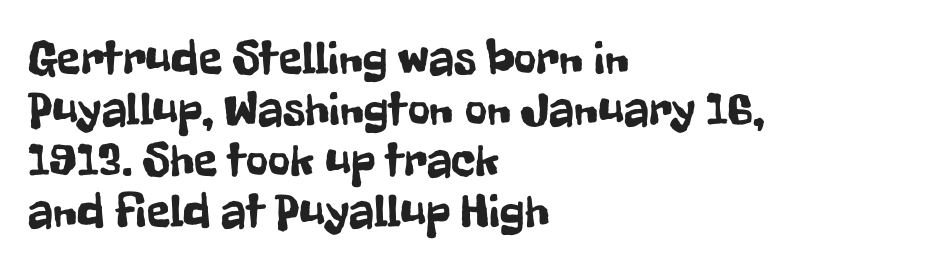
The image shows 48 px condensed sans-serif type, upright; set left-aligned, tight line spacing (1.06x), normal letter spacing, not underlined; low stroke contrast and a medium x-height.
